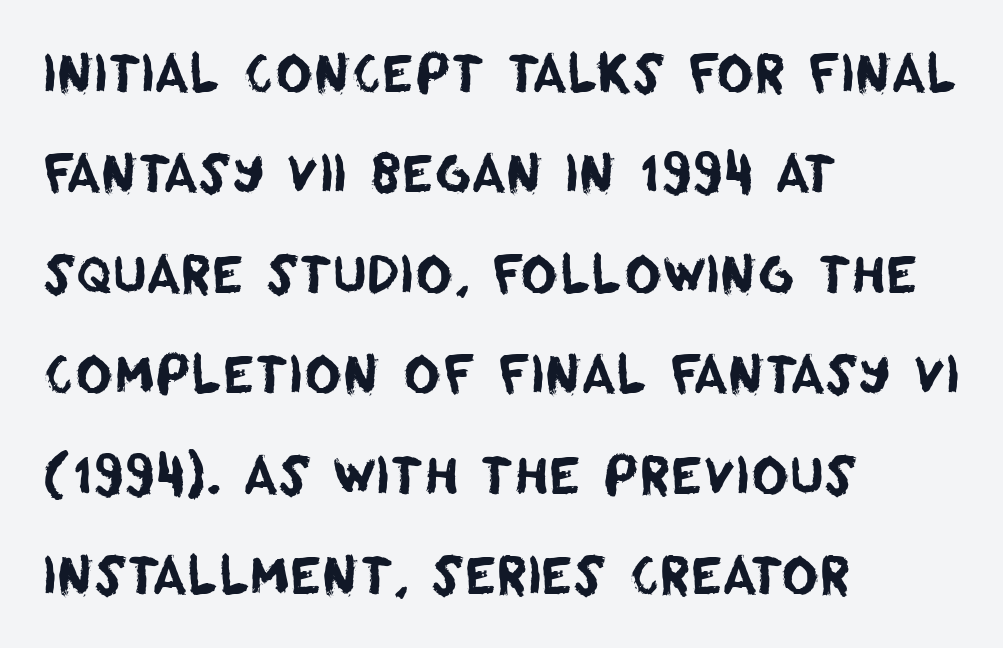
{"serif": "no", "width": "normal", "stroke_contrast": "low", "x_height": "large", "monospaced": "no", "underline": "no", "align": "left", "line_spacing": "loose", "line_spacing_ratio": 1.97, "letter_spacing": "normal", "letter_spacing_em": 0.0, "glyph_px": 51}
